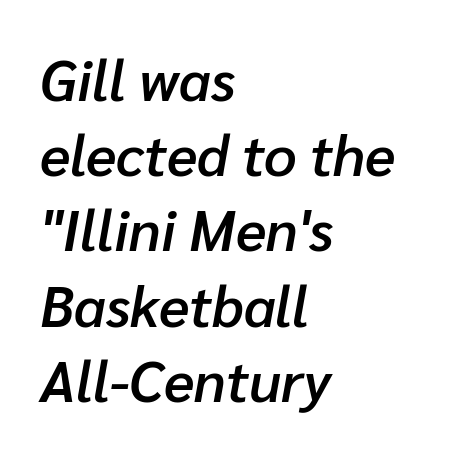
Q: Is the text bold? A: Semi-bold.
Q: Is the text italic (slanted)? A: Yes, it leans right by about 10 degrees.
Q: Is the text underlined? A: No.
Q: How is the paragraph aligned? A: Left-aligned.
Q: Is the spacing between letters normal or unusually wide? A: Normal.
Q: Is the spacing between lines tight, normal or loose? A: Normal.
Q: Width (condensed, normal, or wide)? A: Normal.
Q: Stroke contrast? A: Low.
Q: x-height? A: Medium.
Q: Monospaced? A: No.
